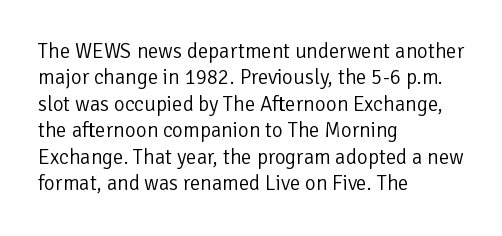
The image shows 21 px text type, upright; set left-aligned, normal line spacing (1.26x), normal letter spacing, not underlined.
